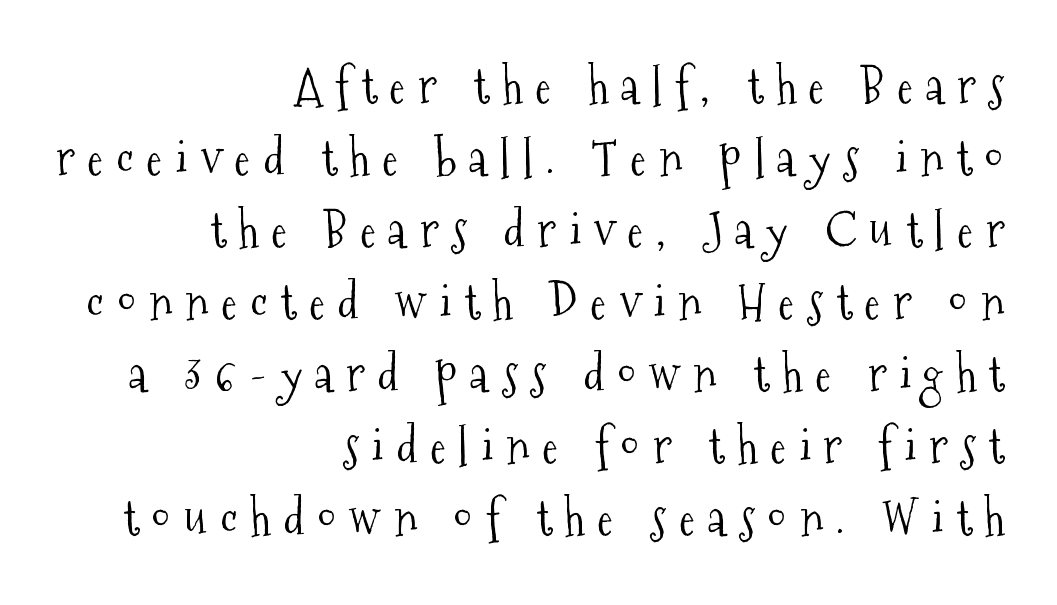
Every stem runs plumb, perpendicular to the baseline. The setting favours the right margin, as signatures and pull-quotes sometimes do. The tracking reads as deliberately expanded to a designer's eye. This sample has the flowing, uneven cadence of proportional lettering. This is not heavy type; no bold has been used.
